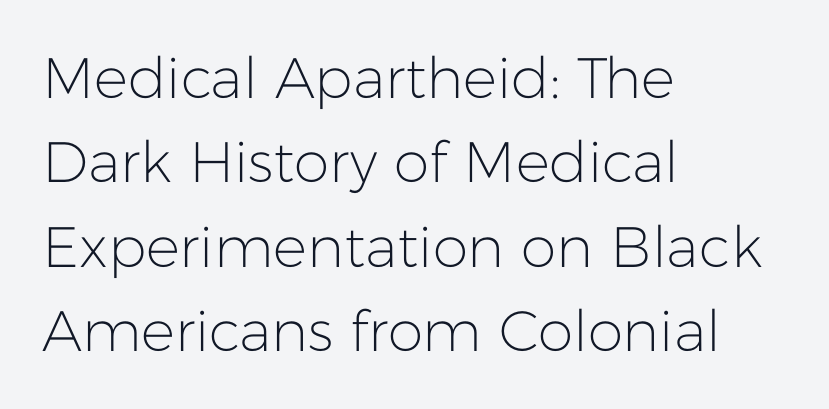
The image shows 57 px light sans-serif type, upright; set left-aligned, normal line spacing (1.48x), normal letter spacing, not underlined; low stroke contrast and a medium x-height.
